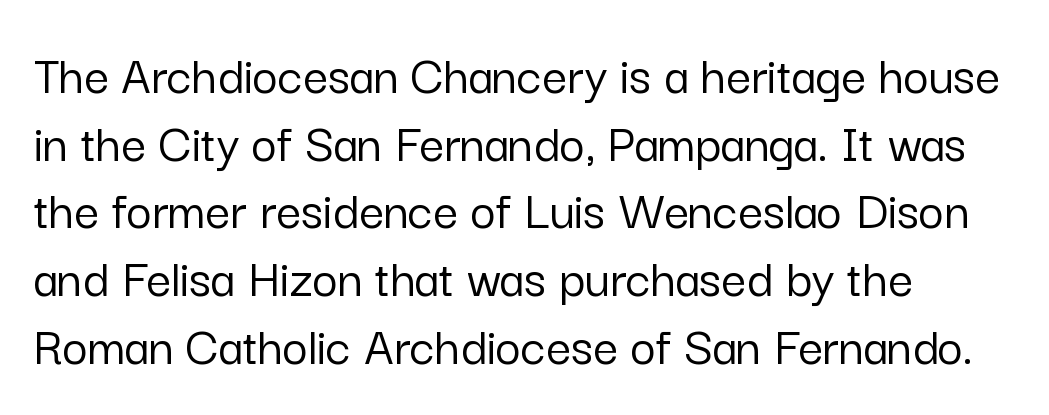
The compositor pushed each line to the left boundary. Observe the ordinary spacing: letters are neighbours, not strangers. Honestly, there is no underline to notice here at all. The face used here is a sans, in the tradition of grotesques and geometrics.
